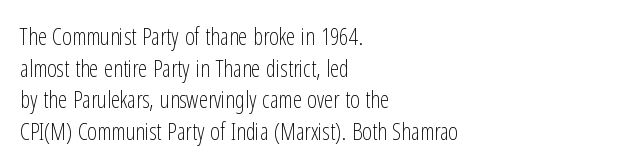
Q: Is the text bold? A: No.
Q: Is the text italic (slanted)? A: No, it is upright.
Q: Is the text underlined? A: No.
Q: How is the paragraph aligned? A: Left-aligned.
Q: Is the spacing between letters normal or unusually wide? A: Normal.
Q: Is the spacing between lines tight, normal or loose? A: Normal.
